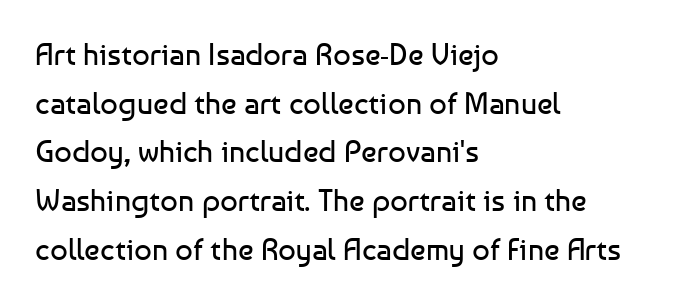
Q: Is the text bold? A: No.
Q: Is the text italic (slanted)? A: No, it is upright.
Q: Is the typeface a serif or a sans-serif typeface? A: Sans-serif.
Q: Is the text underlined? A: No.
Q: How is the paragraph aligned? A: Left-aligned.
Q: Is the spacing between letters normal or unusually wide? A: Normal.
Q: Is the spacing between lines tight, normal or loose? A: Normal.
Q: Width (condensed, normal, or wide)? A: Normal.
Q: Stroke contrast? A: Low.
Q: x-height? A: Medium.
Q: Monospaced? A: No.
